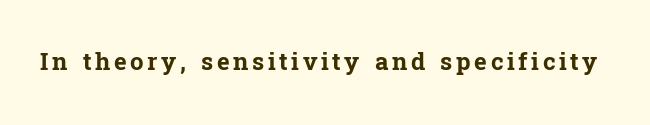
I'd describe the lettering as bold — thick and assertive. Quick note: underline off. It's the straight-up-and-down kind of type.
